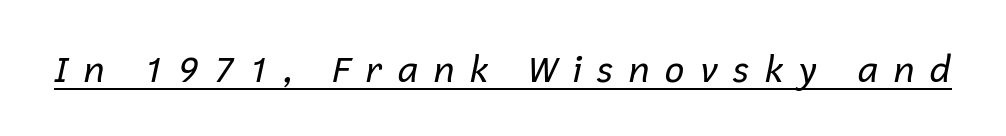
The typeface has the unassuming heft of standard copy or less. Compared with typical body copy, the letter spacing here is much looser. Characters are canted at an angle relative to the baseline's perpendicular. The words here are underlined. The passage shown is typed in a proportional face where columns would drift.
